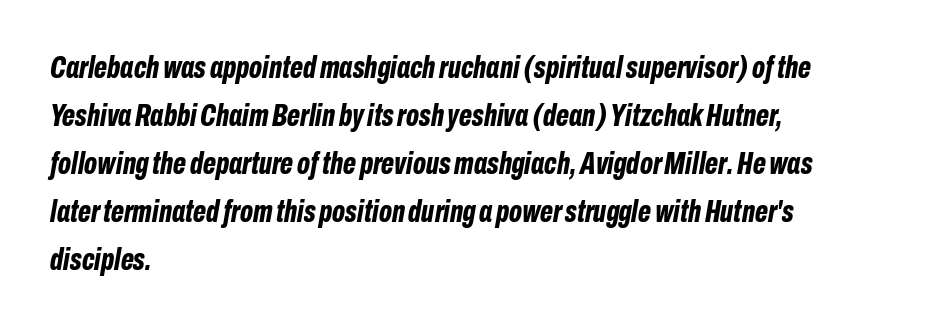
The image shows 31 px bold, condensed type, italic (leaning right); set left-aligned, normal line spacing (1.55x), normal letter spacing, not underlined; low stroke contrast and a medium x-height.
